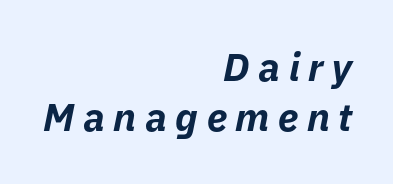
Q: Is the text bold? A: Yes.
Q: Is the text italic (slanted)? A: Yes, it leans right by about 11 degrees.
Q: Is the text underlined? A: No.
Q: How is the paragraph aligned? A: Right-aligned.
Q: Is the spacing between letters normal or unusually wide? A: Unusually wide.
Q: Is the spacing between lines tight, normal or loose? A: Normal.
Q: Width (condensed, normal, or wide)? A: Normal.
Q: Stroke contrast? A: Low.
Q: x-height? A: Medium.
Q: Monospaced? A: No.
